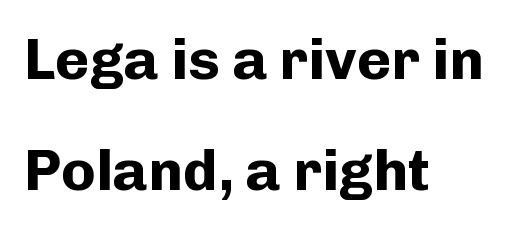
{"serif": "no", "italic": "no", "bold": "yes", "weight": "bold", "width": "normal", "stroke_contrast": "low", "x_height": "medium", "monospaced": "no", "underline": "no", "align": "left", "line_spacing": "loose", "line_spacing_ratio": 1.91, "letter_spacing": "normal", "letter_spacing_em": 0.0, "glyph_px": 58}
